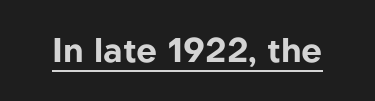
Q: Is the text bold? A: Yes.
Q: Is the text italic (slanted)? A: No, it is upright.
Q: Is the typeface a serif or a sans-serif typeface? A: Sans-serif.
Q: Is the text underlined? A: Yes.
Q: Is the spacing between letters normal or unusually wide? A: Normal.
Q: Width (condensed, normal, or wide)? A: Normal.
Q: Stroke contrast? A: Low.
Q: x-height? A: Medium.
Q: Monospaced? A: No.
